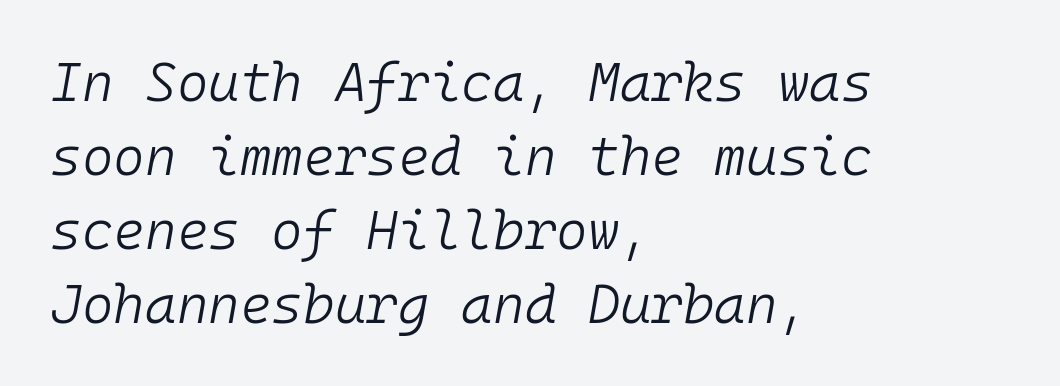
Q: Is the text bold? A: No.
Q: Is the text italic (slanted)? A: Yes, it leans right by about 10 degrees.
Q: Is the text underlined? A: No.
Q: How is the paragraph aligned? A: Left-aligned.
Q: Is the spacing between letters normal or unusually wide? A: Normal.
Q: Is the spacing between lines tight, normal or loose? A: Normal.
Q: Width (condensed, normal, or wide)? A: Normal.
Q: Stroke contrast? A: Low.
Q: x-height? A: Medium.
Q: Monospaced? A: Yes.
